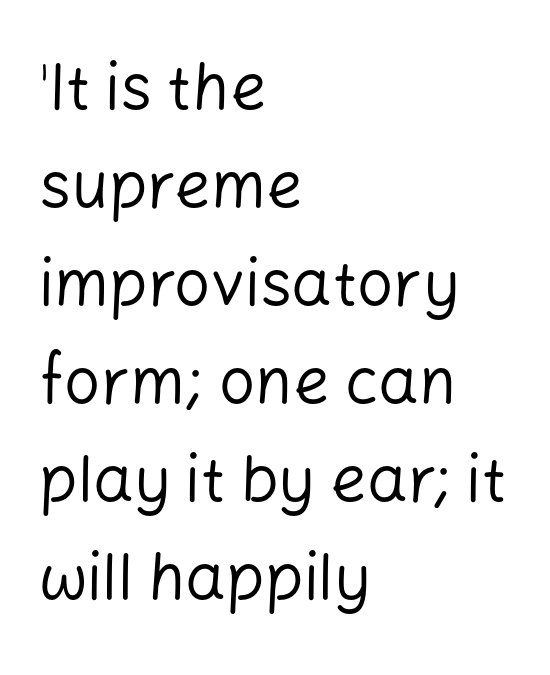
The image shows 64 px regular-weight sans-serif type, upright; set left-aligned, normal line spacing (1.53x), normal letter spacing, not underlined; low stroke contrast and a medium x-height.
